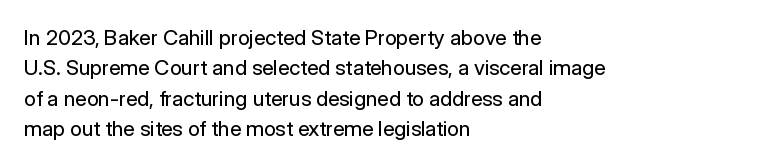
The image shows 21 px text type, upright; set left-aligned, normal line spacing (1.45x), normal letter spacing, not underlined.
